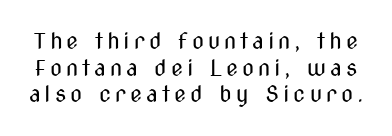
Q: Is the text bold? A: No.
Q: Is the text italic (slanted)? A: No, it is upright.
Q: Is the text underlined? A: No.
